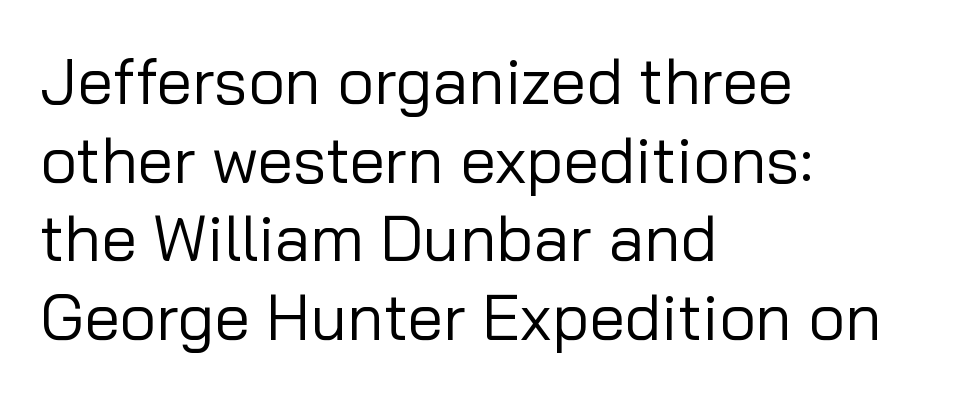
Q: Is the text bold? A: No.
Q: Is the text italic (slanted)? A: No, it is upright.
Q: Is the typeface a serif or a sans-serif typeface? A: Sans-serif.
Q: Is the text underlined? A: No.
Q: How is the paragraph aligned? A: Left-aligned.
Q: Is the spacing between letters normal or unusually wide? A: Normal.
Q: Width (condensed, normal, or wide)? A: Normal.
Q: Stroke contrast? A: Low.
Q: x-height? A: Medium.
Q: Monospaced? A: No.
